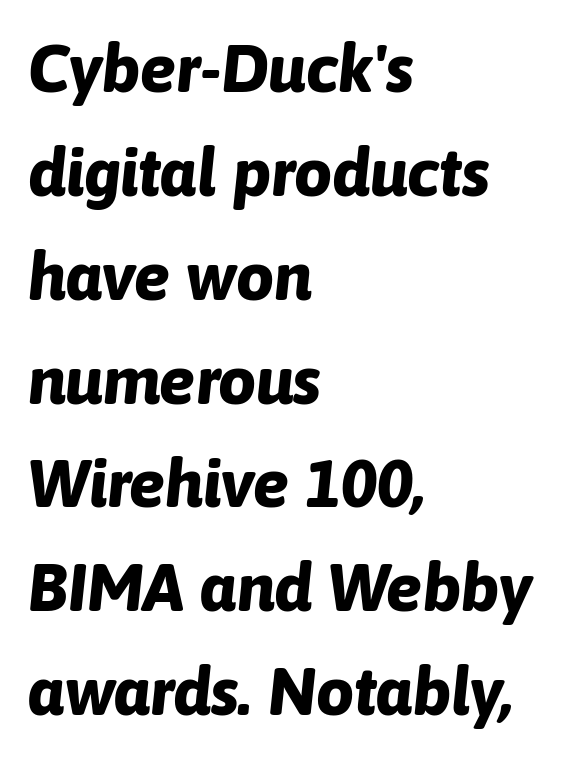
Q: Is the text bold? A: Yes.
Q: Is the text italic (slanted)? A: Yes, it leans right by about 6 degrees.
Q: Is the text underlined? A: No.
Q: How is the paragraph aligned? A: Left-aligned.
Q: Is the spacing between letters normal or unusually wide? A: Normal.
Q: Is the spacing between lines tight, normal or loose? A: Normal.
Q: Width (condensed, normal, or wide)? A: Normal.
Q: Stroke contrast? A: Low.
Q: x-height? A: Medium.
Q: Monospaced? A: No.
